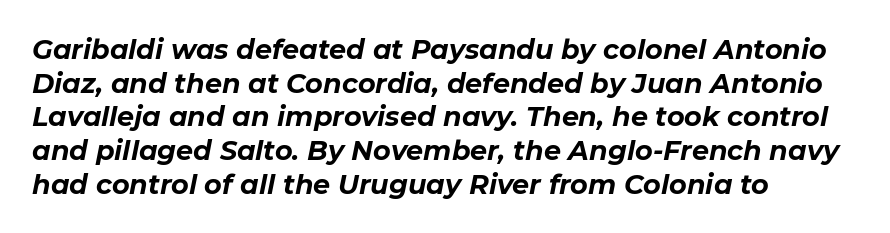
Q: Is the text bold? A: Yes.
Q: Is the text italic (slanted)? A: Yes, it leans right by about 11 degrees.
Q: Is the text underlined? A: No.
Q: How is the paragraph aligned? A: Left-aligned.
Q: Is the spacing between letters normal or unusually wide? A: Normal.
Q: Is the spacing between lines tight, normal or loose? A: Normal.
